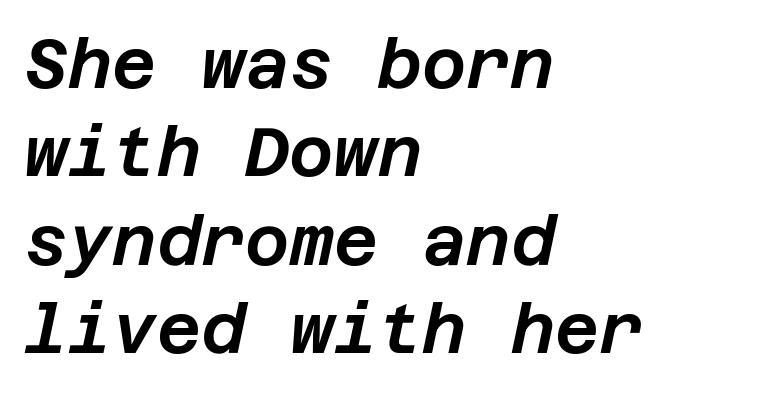
The image shows 68 px text type, italic (leaning right); set left-aligned, normal line spacing (1.3x), normal letter spacing, not underlined; low stroke contrast and a large x-height.
